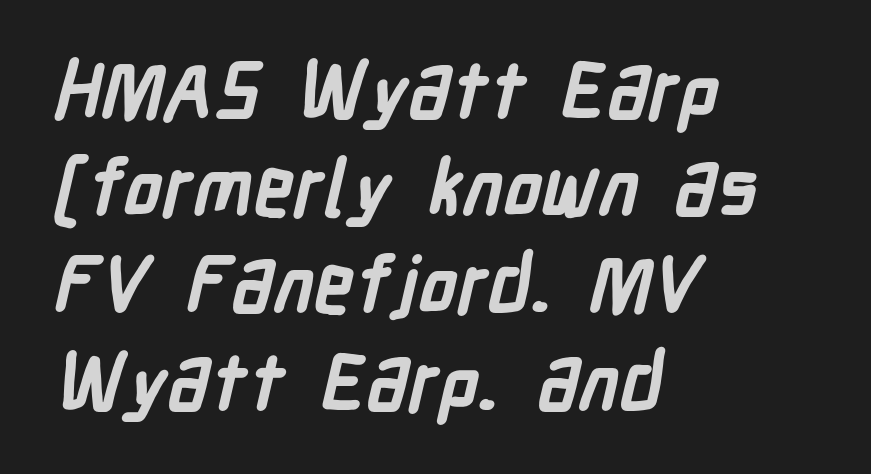
{"serif": "no", "bold": "yes", "weight": "semibold", "width": "condensed", "stroke_contrast": "low", "x_height": "medium", "monospaced": "no", "underline": "no", "align": "left", "line_spacing_ratio": 1.23, "letter_spacing": "normal", "letter_spacing_em": 0.0, "glyph_px": 79}
